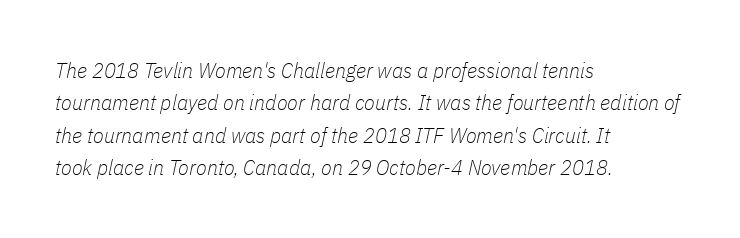
{"italic": "yes", "lean": "right", "slant_degrees": 11, "bold": "no", "underline": "no", "align": "left", "line_spacing": "normal", "line_spacing_ratio": 1.47, "letter_spacing": "normal", "letter_spacing_em": 0.0, "glyph_px": 22}
